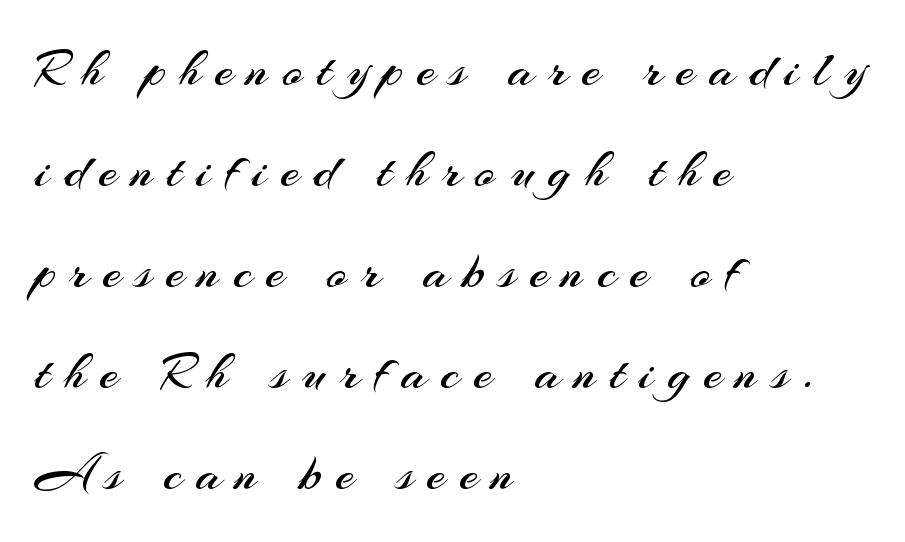
The rendering uses natural spacing where letterforms have individual widths. Letter spacing: wide. Caption: multi-line text, flush left, ragged right. Underlining? Definitely not there. Stems and bowls with no extra thickness — not bold.
